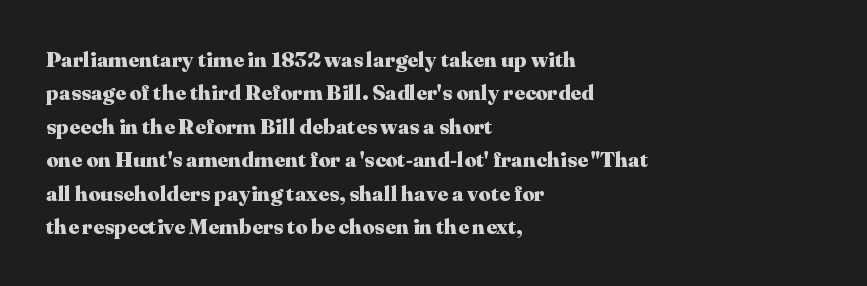
{"italic": "no", "bold": "yes", "underline": "no", "align": "left", "line_spacing": "normal", "line_spacing_ratio": 1.59, "letter_spacing": "normal", "letter_spacing_em": 0.0, "glyph_px": 21}
